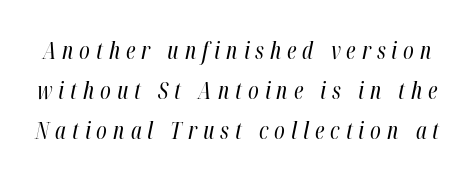
The image shows 23 px text type, italic (leaning right); set line spacing 1.73x, unusually wide letter spacing (+0.26 em), not underlined.
